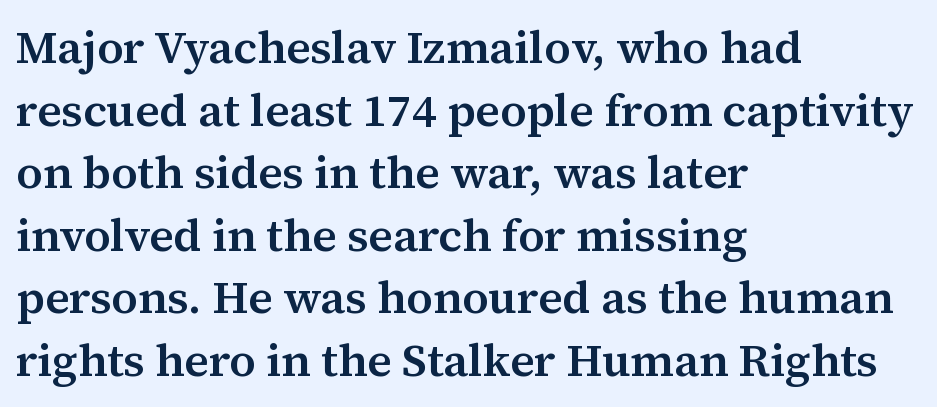
Designer's note — italics off, roman on. Students, observe: this is what conventionally led text looks like. These lines are rendered in a variable-pitch font. Tracking here is standard; glyphs follow each other at the usual distance. Has an underline been added? It has not. The letters are semibold — heavier than regular but short of a full bold.
